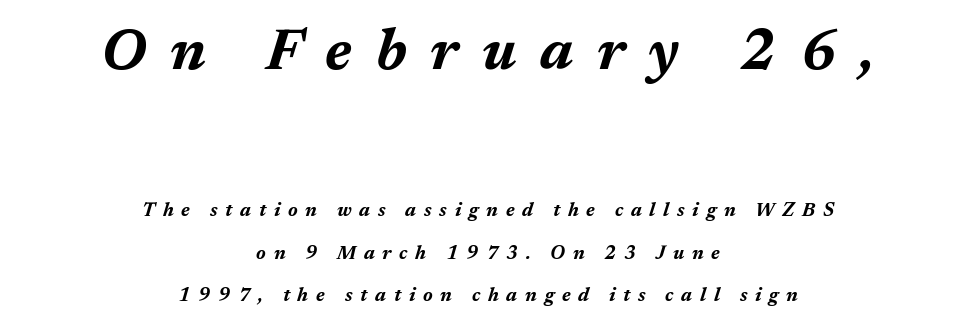
Character size in the leading block exceeds that of the trailing block. When letters slant like this, we call the style italic. The compositor balanced each line on the midline. If you measured baseline to baseline, you'd find a long distance. Note the varied advance widths — an 'i' is clearly narrower than an 'm'. The horizontal fit of the characters is loose and conspicuously gappy.
